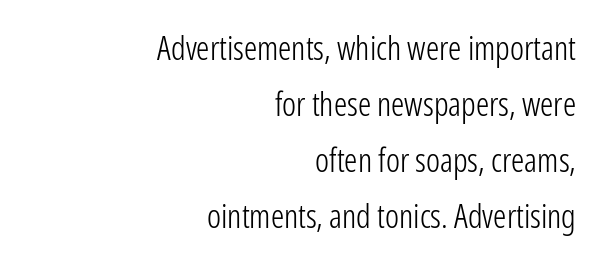
Q: Is the text bold? A: No.
Q: Is the text italic (slanted)? A: No, it is upright.
Q: Is the typeface a serif or a sans-serif typeface? A: Sans-serif.
Q: Is the text underlined? A: No.
Q: How is the paragraph aligned? A: Right-aligned.
Q: Is the spacing between letters normal or unusually wide? A: Normal.
Q: Is the spacing between lines tight, normal or loose? A: Normal.
Q: Width (condensed, normal, or wide)? A: Condensed.
Q: Stroke contrast? A: Low.
Q: x-height? A: Medium.
Q: Monospaced? A: No.
